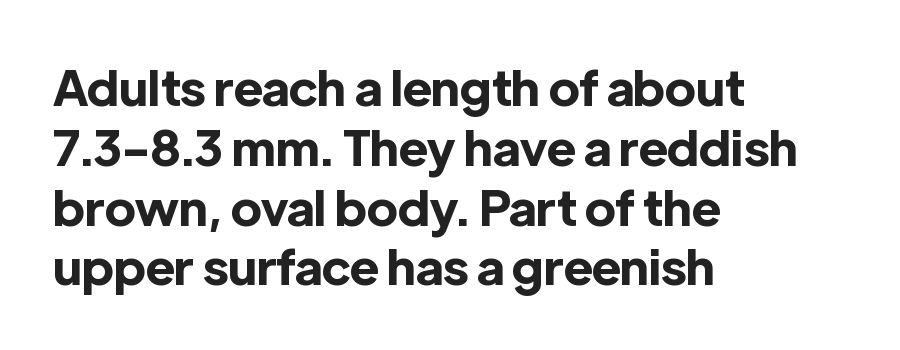
{"serif": "no", "italic": "no", "bold": "yes", "weight": "bold", "width": "normal", "x_height": "medium", "monospaced": "no", "underline": "no", "align": "left", "line_spacing_ratio": 1.22, "letter_spacing": "normal", "letter_spacing_em": 0.0, "glyph_px": 49}
